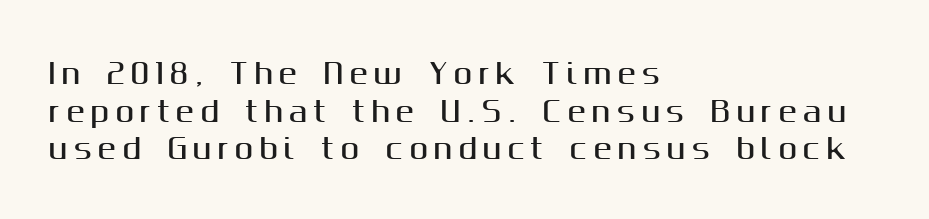
{"serif": "no", "italic": "no", "width": "normal", "stroke_contrast": "medium", "x_height": "medium", "monospaced": "no", "underline": "no", "align": "left", "line_spacing": "normal", "line_spacing_ratio": 1.34, "letter_spacing": "wide", "letter_spacing_em": 0.21, "glyph_px": 28}
